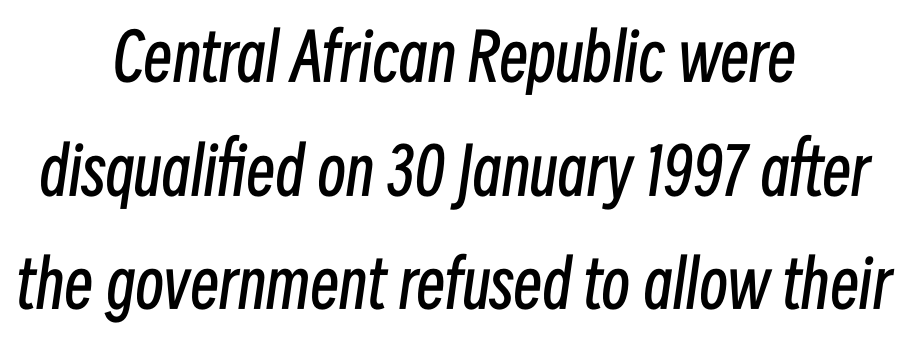
Q: Is the text bold? A: No.
Q: Is the text italic (slanted)? A: Yes, it leans right by about 8 degrees.
Q: Is the text underlined? A: No.
Q: How is the paragraph aligned? A: Centered.
Q: Is the spacing between letters normal or unusually wide? A: Normal.
Q: Width (condensed, normal, or wide)? A: Condensed.
Q: Stroke contrast? A: Low.
Q: x-height? A: Medium.
Q: Monospaced? A: No.
